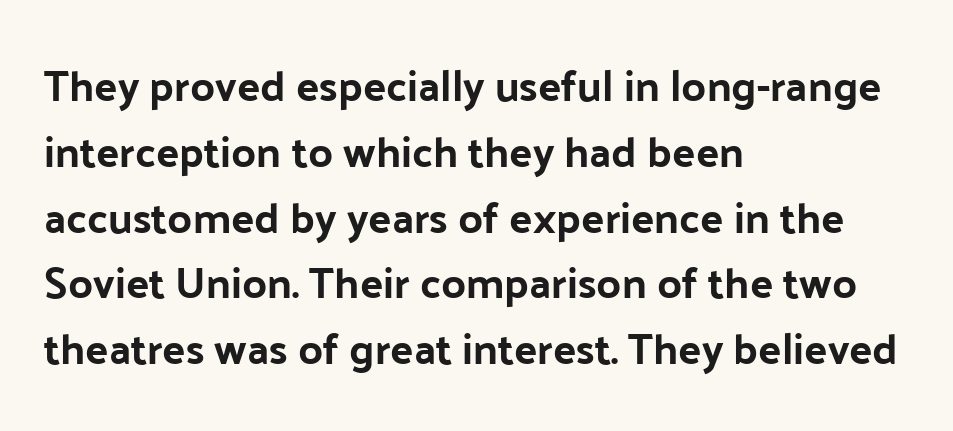
Q: Is the text italic (slanted)? A: No, it is upright.
Q: Is the typeface a serif or a sans-serif typeface? A: Sans-serif.
Q: Is the text underlined? A: No.
Q: How is the paragraph aligned? A: Left-aligned.
Q: Is the spacing between letters normal or unusually wide? A: Normal.
Q: Is the spacing between lines tight, normal or loose? A: Normal.
Q: Width (condensed, normal, or wide)? A: Normal.
Q: Stroke contrast? A: Low.
Q: x-height? A: Medium.
Q: Monospaced? A: No.
